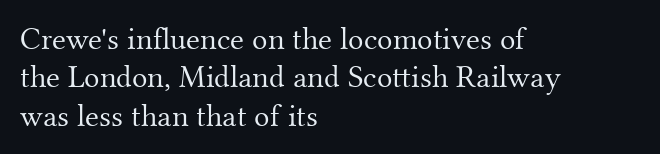
The image shows 32 px light serif type, upright; set left-aligned, line spacing 1.2x, normal letter spacing, not underlined; medium stroke contrast and a small x-height.
